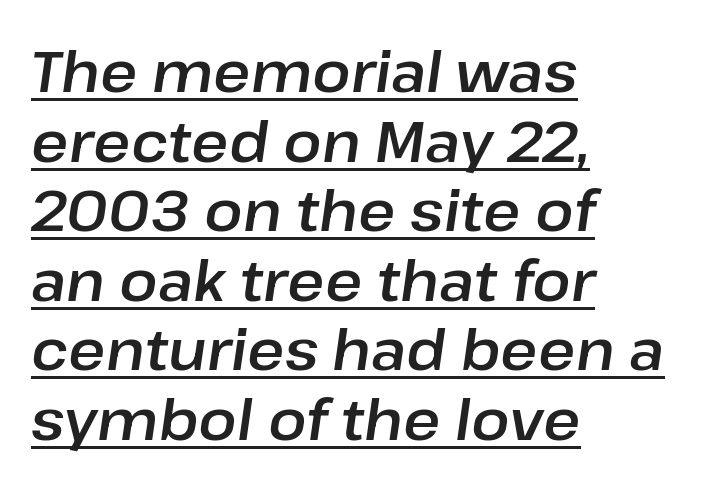
{"italic": "yes", "lean": "right", "slant_degrees": 8, "width": "normal", "stroke_contrast": "low", "x_height": "medium", "monospaced": "no", "underline": "yes", "align": "left", "line_spacing_ratio": 1.22, "letter_spacing": "normal", "letter_spacing_em": 0.0, "glyph_px": 57}
